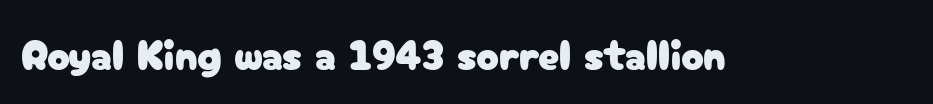
The image shows 42 px sans-serif type, upright; set normal letter spacing, not underlined; low stroke contrast and a medium x-height.
